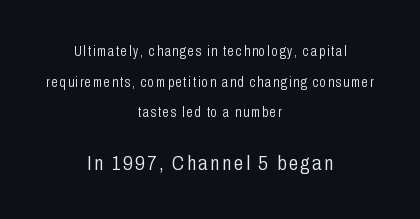
Q: Is the text bold? A: No.
Q: Is the text italic (slanted)? A: No, it is upright.
Q: Is the text underlined? A: No.
Q: How is the paragraph aligned? A: Centered.
Q: Is the spacing between lines tight, normal or loose? A: Loose.
Q: Which block of text is set in a larger size, the first (top) or the second (bottom)? A: The second (bottom) one.
